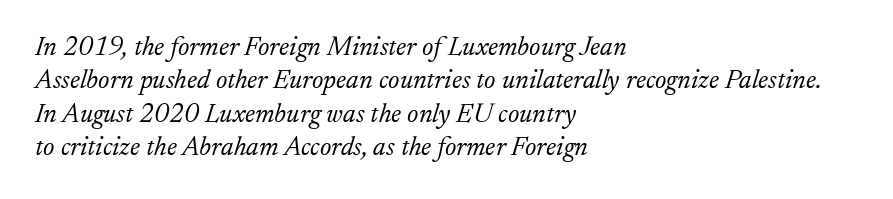
Posture: slanted. Stems and bowls with no extra thickness — not bold. Is the block centered? No — it sits flush against the left margin. A bare baseline throughout the passage.
